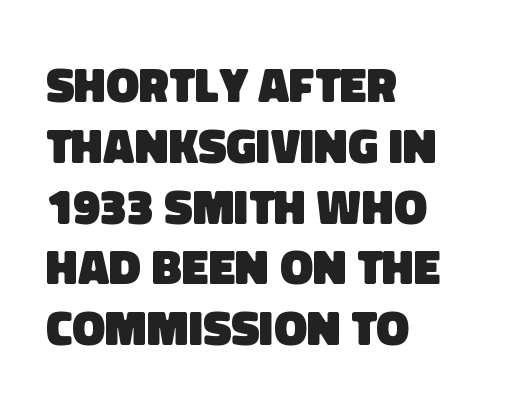
The image shows 49 px heavy sans-serif type; set left-aligned, line spacing 1.24x, normal letter spacing, not underlined; low stroke contrast and a large x-height.
